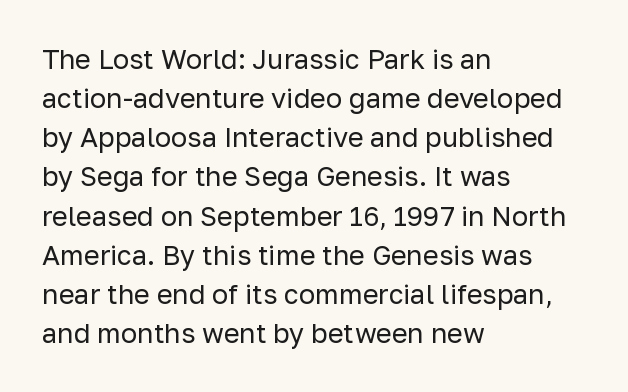
Q: Is the text bold? A: No.
Q: Is the text italic (slanted)? A: No, it is upright.
Q: Is the text underlined? A: No.
Q: How is the paragraph aligned? A: Left-aligned.
Q: Is the spacing between letters normal or unusually wide? A: Normal.
Q: Is the spacing between lines tight, normal or loose? A: Normal.
